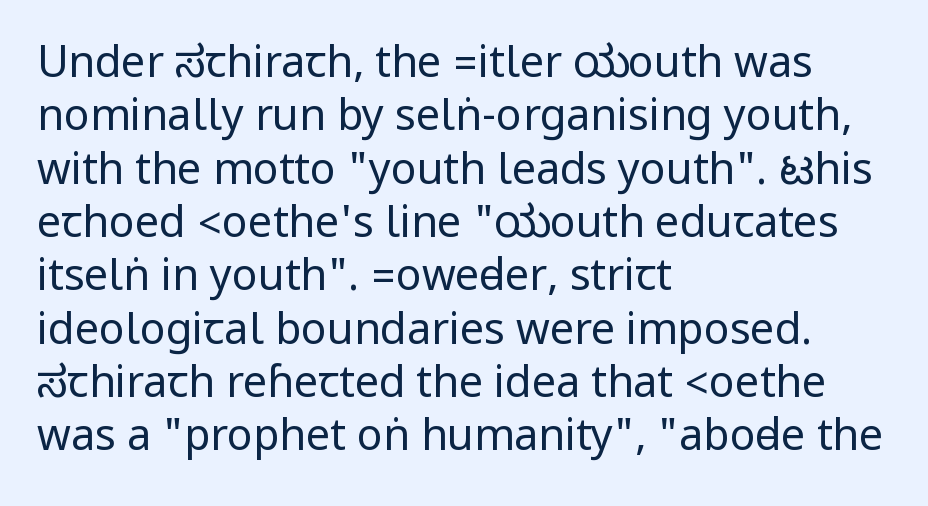
Nobody drew a line under any word here. The passage shown has conventional tracking throughout. Casual observation: everything's shoved over to the left. Unlike a traditional serif, this face leaves its strokes unadorned. The characters are drawn with everyday or finer stroke widths. Upright lettering throughout.
